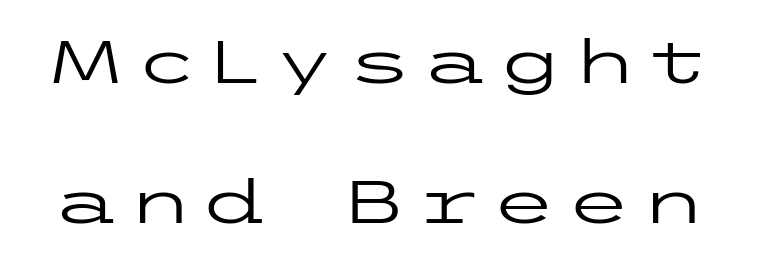
What kind of face is this? One without serifs — a sans. Type without underlining. Bold? No — there's no thickening of the strokes. Each new line begins a long way beneath the previous one. The font's upright variant was chosen for this text.
